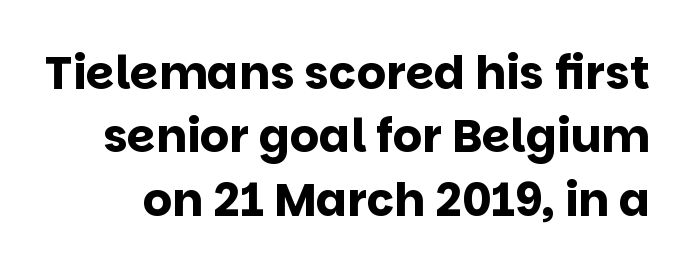
{"serif": "no", "italic": "no", "bold": "yes", "weight": "bold", "width": "normal", "stroke_contrast": "low", "x_height": "large", "monospaced": "no", "underline": "no", "line_spacing": "normal", "line_spacing_ratio": 1.38, "letter_spacing": "normal", "letter_spacing_em": 0.0, "glyph_px": 46}
